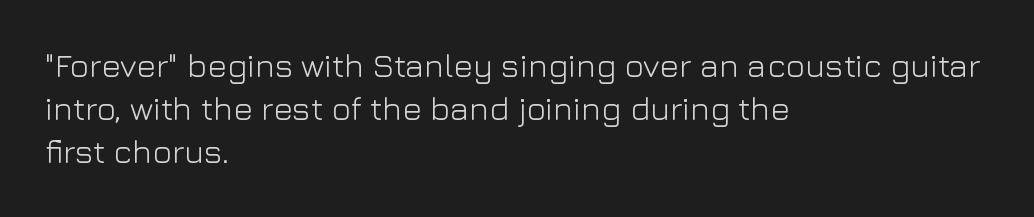
The passage shown is not bold in any degree. Spacing verdict: proportional, widths tailored to each character. Quick note: underline off. Short and long lines alike share a common starting point at left. The passage shown has conventional tracking throughout.
